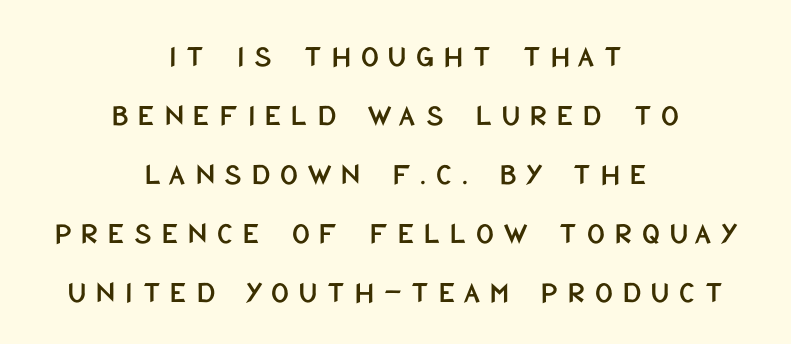
{"serif": "no", "italic": "no", "width": "condensed", "stroke_contrast": "low", "x_height": "large", "monospaced": "no", "underline": "no", "align": "center", "line_spacing": "loose", "line_spacing_ratio": 1.9, "letter_spacing": "wide", "letter_spacing_em": 0.32, "glyph_px": 31}
